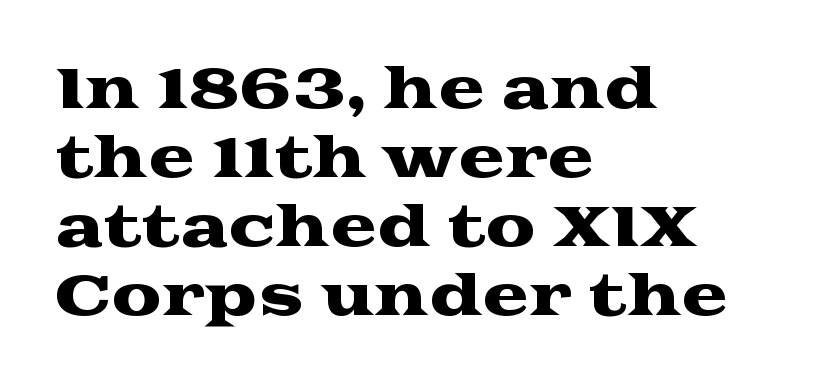
Looks like regular typesetting: each glyph gets only the width it needs. These lines are set flush left with a ragged right edge. Stroke terminals: seriffed. Check under the words: just untouched page.
